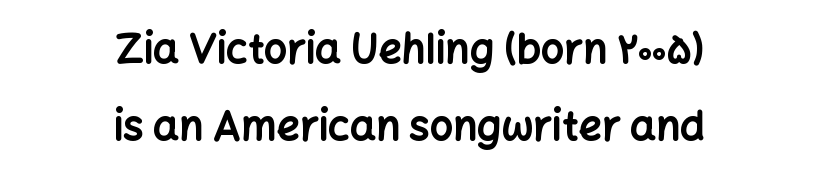
The image shows 41 px bold sans-serif type, upright; set centered, line spacing 1.87x, normal letter spacing, not underlined; low stroke contrast and a medium x-height.
